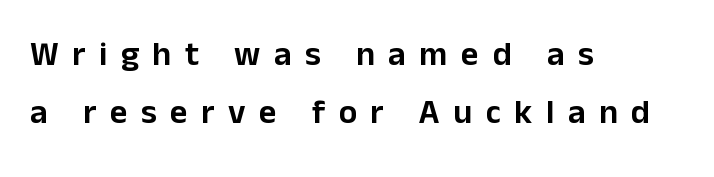
Proportional: the letters do not fall into vertical columns. The rag falls on the right side of this text block. How are the letters spaced? Widely, with obvious added tracking. The specimen reads as upright at a glance. Anything drawn beneath the words? Only blank space.
